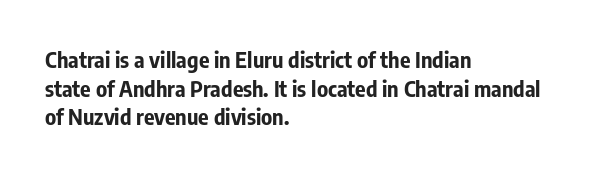
{"italic": "no", "bold": "yes", "underline": "no", "align": "left", "line_spacing": "normal", "line_spacing_ratio": 1.3, "letter_spacing": "normal", "letter_spacing_em": 0.0, "glyph_px": 22}
